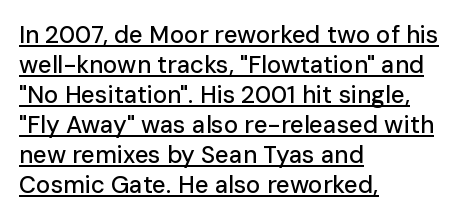
Q: Is the text italic (slanted)? A: No, it is upright.
Q: Is the text underlined? A: Yes.
Q: How is the paragraph aligned? A: Left-aligned.
Q: Is the spacing between letters normal or unusually wide? A: Normal.
Q: Is the spacing between lines tight, normal or loose? A: Normal.
